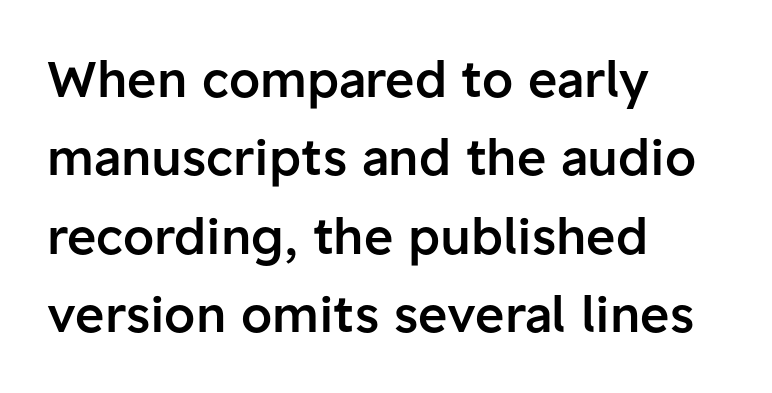
Q: Is the text bold? A: Semi-bold.
Q: Is the text italic (slanted)? A: No, it is upright.
Q: Is the typeface a serif or a sans-serif typeface? A: Sans-serif.
Q: Is the text underlined? A: No.
Q: How is the paragraph aligned? A: Left-aligned.
Q: Is the spacing between letters normal or unusually wide? A: Normal.
Q: Is the spacing between lines tight, normal or loose? A: Normal.
Q: Width (condensed, normal, or wide)? A: Normal.
Q: Stroke contrast? A: Low.
Q: x-height? A: Medium.
Q: Monospaced? A: No.
